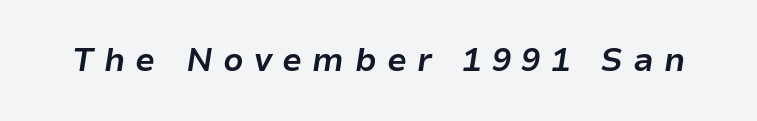
{"italic": "yes", "lean": "right", "slant_degrees": 9, "bold": "yes", "weight": "bold", "width": "normal", "stroke_contrast": "low", "x_height": "medium", "monospaced": "no", "underline": "no", "letter_spacing": "wide", "letter_spacing_em": 0.32, "glyph_px": 32}
